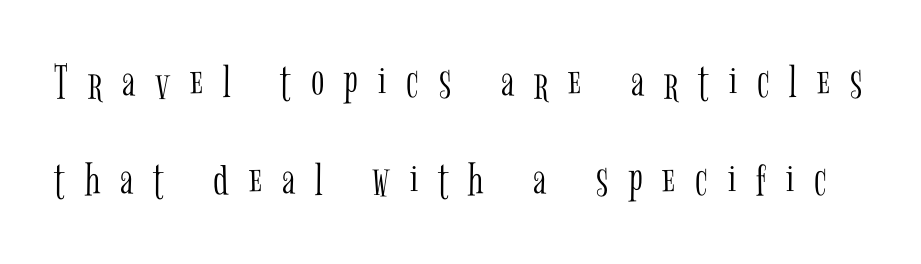
Q: Is the text bold? A: No.
Q: Is the text italic (slanted)? A: No, it is upright.
Q: Is the typeface a serif or a sans-serif typeface? A: Serif.
Q: Is the text underlined? A: No.
Q: Is the spacing between letters normal or unusually wide? A: Unusually wide.
Q: Is the spacing between lines tight, normal or loose? A: Loose.
Q: Width (condensed, normal, or wide)? A: Condensed.
Q: Stroke contrast? A: Low.
Q: x-height? A: Medium.
Q: Monospaced? A: No.
